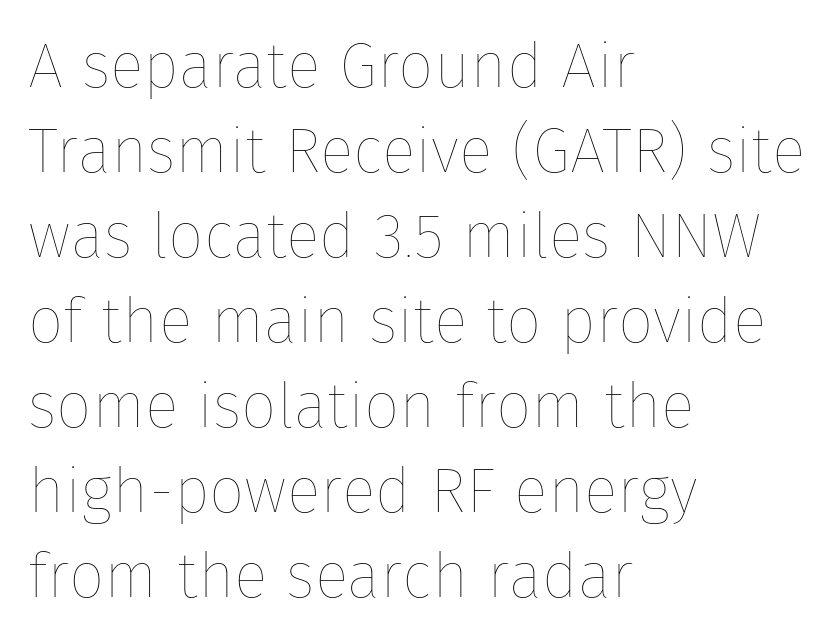
The image shows 63 px thin type, upright; set left-aligned, normal line spacing (1.35x), normal letter spacing, not underlined; low stroke contrast and a medium x-height.
